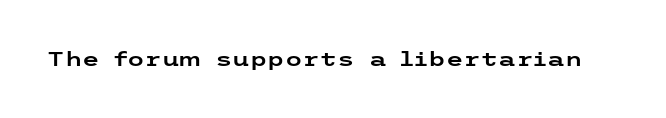
Q: Is the text italic (slanted)? A: No, it is upright.
Q: Is the text underlined? A: No.
Q: Is the spacing between letters normal or unusually wide? A: Normal.
